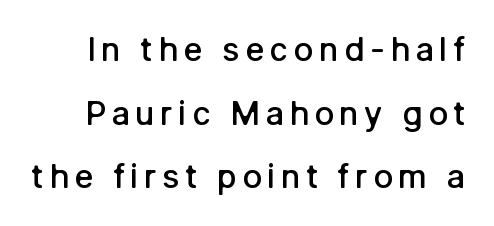
{"serif": "no", "italic": "no", "bold": "semi", "weight": "semibold", "width": "normal", "stroke_contrast": "low", "x_height": "medium", "monospaced": "no", "underline": "no", "line_spacing": "loose", "line_spacing_ratio": 1.93, "glyph_px": 33}
